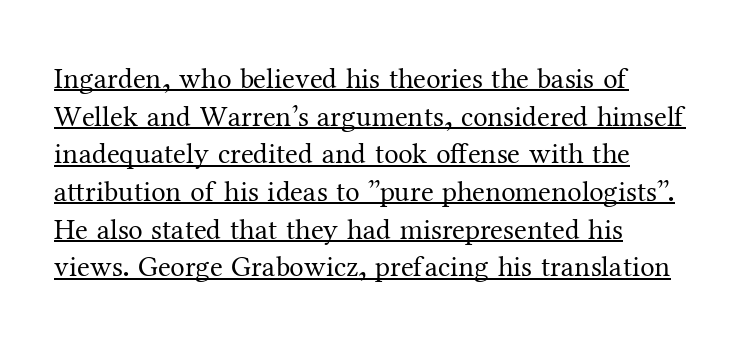
Q: Is the text bold? A: No.
Q: Is the text italic (slanted)? A: No, it is upright.
Q: Is the typeface a serif or a sans-serif typeface? A: Serif.
Q: Is the text underlined? A: Yes.
Q: How is the paragraph aligned? A: Left-aligned.
Q: Is the spacing between letters normal or unusually wide? A: Normal.
Q: Is the spacing between lines tight, normal or loose? A: Normal.
Q: Width (condensed, normal, or wide)? A: Normal.
Q: Stroke contrast? A: Medium.
Q: x-height? A: Medium.
Q: Monospaced? A: No.
